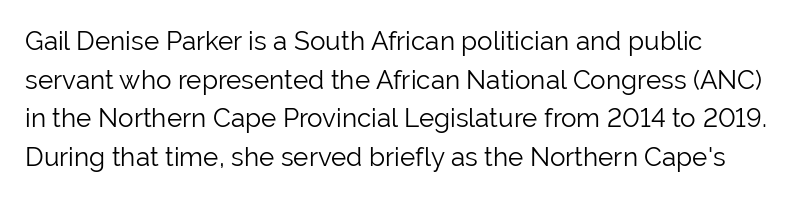
Posture: upright roman. Weight class: somewhere from thin through regular. The space directly below the letters is spotless. The face used here is rendered with its standard letterfit.
